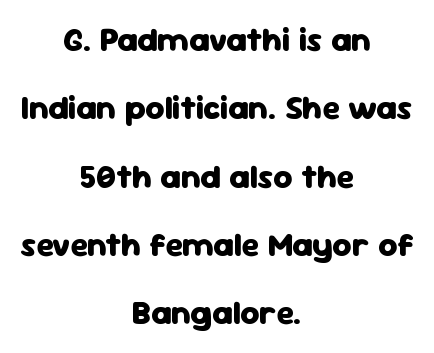
{"serif": "no", "italic": "no", "bold": "yes", "weight": "heavy", "width": "normal", "stroke_contrast": "low", "x_height": "medium", "monospaced": "no", "underline": "no", "align": "center", "line_spacing": "loose", "line_spacing_ratio": 2.07, "letter_spacing": "normal", "letter_spacing_em": 0.0, "glyph_px": 33}
